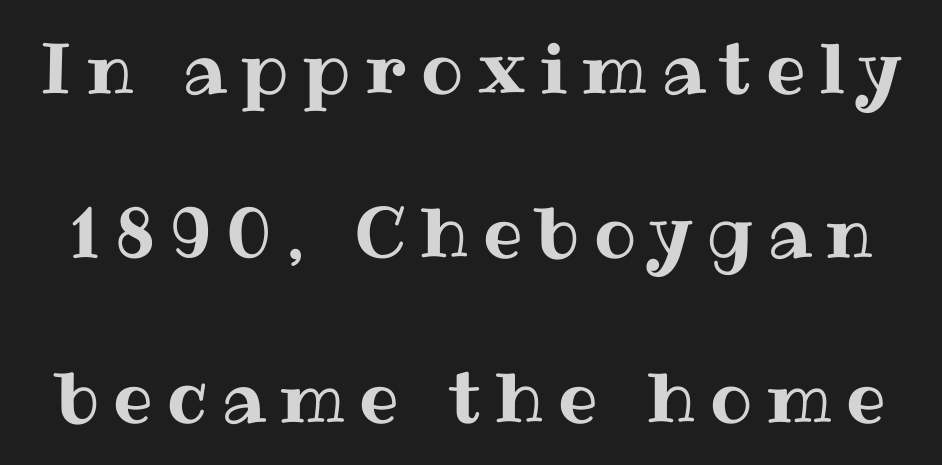
{"italic": "no", "width": "normal", "stroke_contrast": "medium", "x_height": "medium", "monospaced": "no", "underline": "no", "line_spacing": "loose", "line_spacing_ratio": 2.35, "letter_spacing": "wide", "letter_spacing_em": 0.21, "glyph_px": 70}
